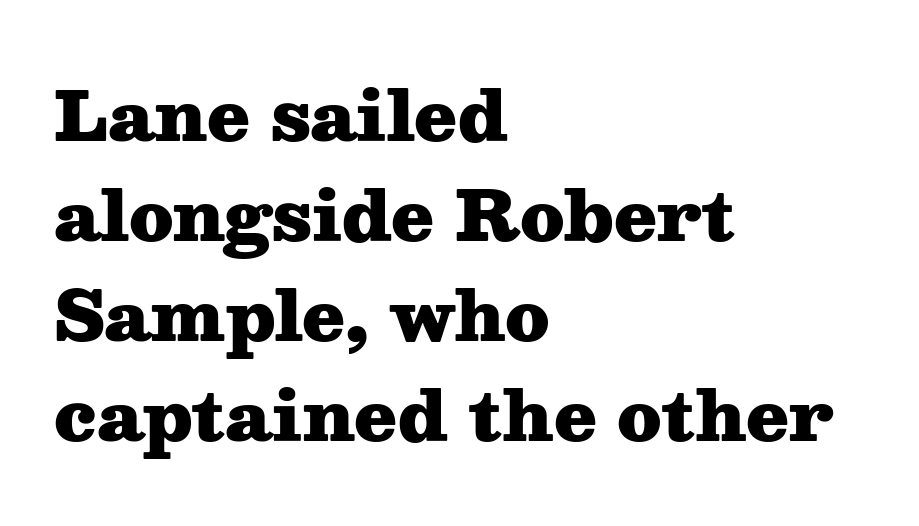
Just letters on the line, the space beneath them empty. The letters are bold, with thick, heavy strokes. Tracking value appears to be zero — textbook default spacing. Honestly, the row spacing looks completely unremarkable. Notice how the stems are strictly vertical — no italics here. Leftover space on each line is placed entirely after the last word.
